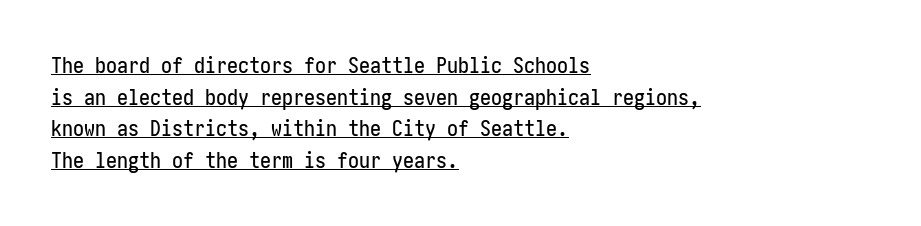
{"italic": "no", "underline": "yes", "align": "left", "line_spacing": "normal", "line_spacing_ratio": 1.44, "letter_spacing": "normal", "letter_spacing_em": 0.0, "glyph_px": 22}
